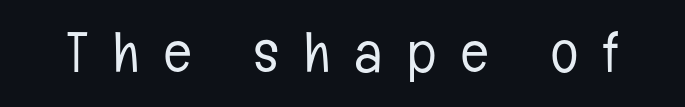
The face used here is proportionally spaced, like ordinary book or web type. Stroke terminals: plain, sans-serif. A quiet, ordinary-to-light weight characterises the typeface. The typography opts for an upright posture over an oblique one. Beneath every word, the page is bare. This sample uses expanded letter spacing, leaving extra air between glyphs.
